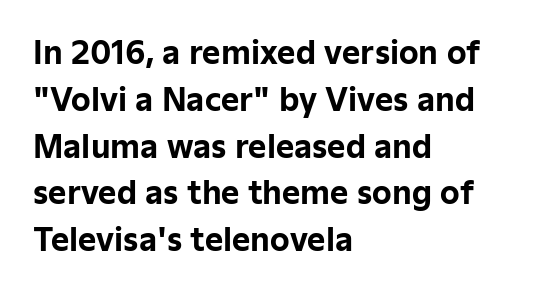
The characters look thick and weighty, a clear bold. Quick note: underline off. The text block is weighted toward the left margin, trailing off unevenly rightward. You can tell it's not italic because the verticals are truly vertical.
